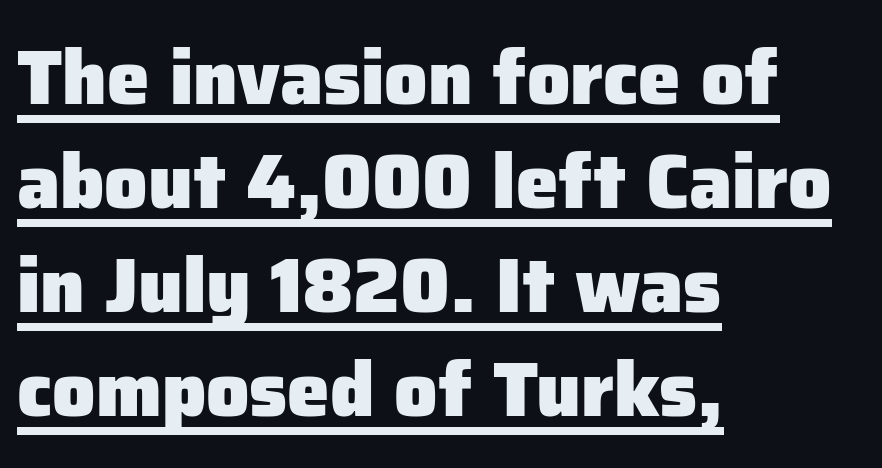
Q: Is the text bold? A: Yes.
Q: Is the text italic (slanted)? A: No, it is upright.
Q: Is the typeface a serif or a sans-serif typeface? A: Sans-serif.
Q: Is the text underlined? A: Yes.
Q: How is the paragraph aligned? A: Left-aligned.
Q: Is the spacing between letters normal or unusually wide? A: Normal.
Q: Is the spacing between lines tight, normal or loose? A: Normal.
Q: Width (condensed, normal, or wide)? A: Normal.
Q: Stroke contrast? A: Low.
Q: x-height? A: Medium.
Q: Monospaced? A: No.
